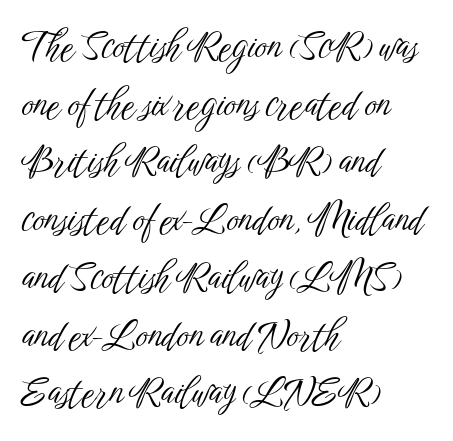
Q: Is the text bold? A: No.
Q: Is the text italic (slanted)? A: Yes.
Q: Is the typeface a serif or a sans-serif typeface? A: Sans-serif.
Q: Is the text underlined? A: No.
Q: How is the paragraph aligned? A: Left-aligned.
Q: Is the spacing between letters normal or unusually wide? A: Normal.
Q: Is the spacing between lines tight, normal or loose? A: Normal.
Q: Width (condensed, normal, or wide)? A: Condensed.
Q: Stroke contrast? A: Low.
Q: x-height? A: Medium.
Q: Monospaced? A: No.
